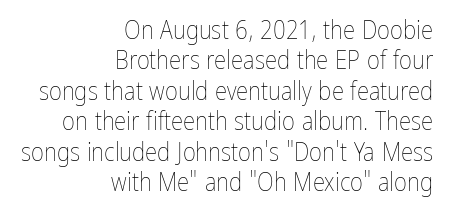
{"italic": "no", "bold": "no", "underline": "no", "align": "right", "line_spacing_ratio": 1.22, "letter_spacing": "normal", "letter_spacing_em": 0.0, "glyph_px": 25}
